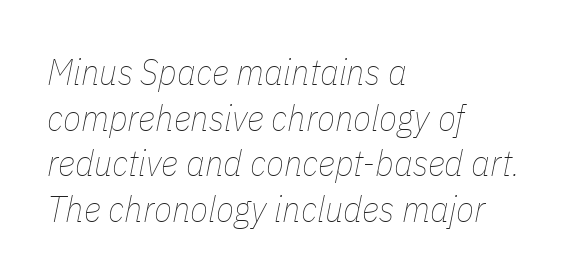
Horizontally, the lines are justified to the leading edge only. Proportional: the letters do not fall into vertical columns. The letterforms sit shoulder to shoulder at normal distance. Rendered with sloped, italic letterforms. Bold? No — there's no thickening of the strokes.
